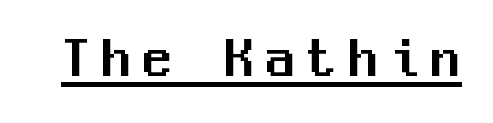
Each letter's strokes conclude bluntly, with no projecting serifs. This sample uses expanded letter spacing, leaving extra air between glyphs. Designer's note — italics off, roman on. Check the space under the baseline: a stroke is drawn there.
